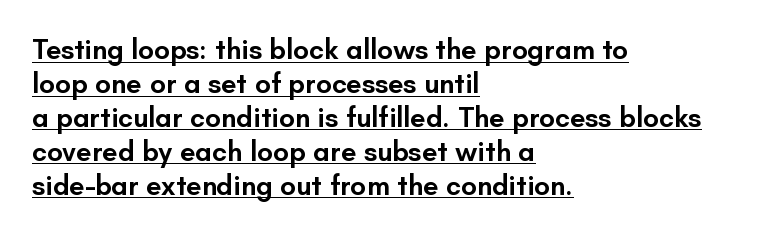
Q: Is the text bold? A: Semi-bold.
Q: Is the text italic (slanted)? A: No, it is upright.
Q: Is the typeface a serif or a sans-serif typeface? A: Sans-serif.
Q: Is the text underlined? A: Yes.
Q: How is the paragraph aligned? A: Left-aligned.
Q: Is the spacing between letters normal or unusually wide? A: Normal.
Q: Width (condensed, normal, or wide)? A: Normal.
Q: Stroke contrast? A: Low.
Q: x-height? A: Small.
Q: Monospaced? A: No.
